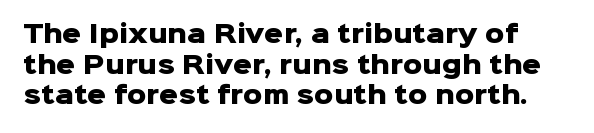
The image shows 24 px bold type, upright; set normal line spacing (1.28x), normal letter spacing, not underlined.
